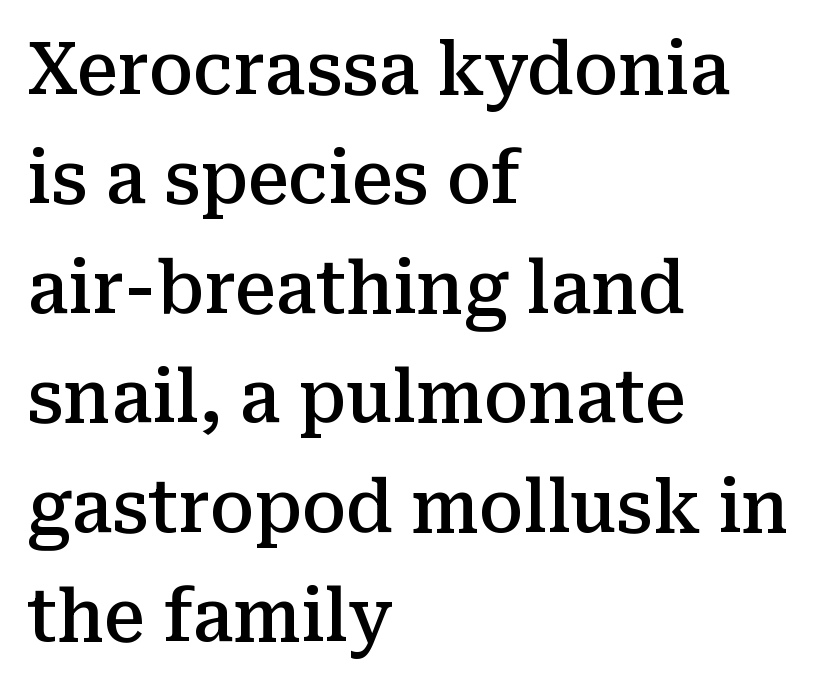
Typeset ragged right — the left edge is the straight one. The typography opts for an upright posture over an oblique one. Unlike a clean sans, this face finishes its strokes with serifs. These lines carry some extra weight — a demibold, not a full bold.
